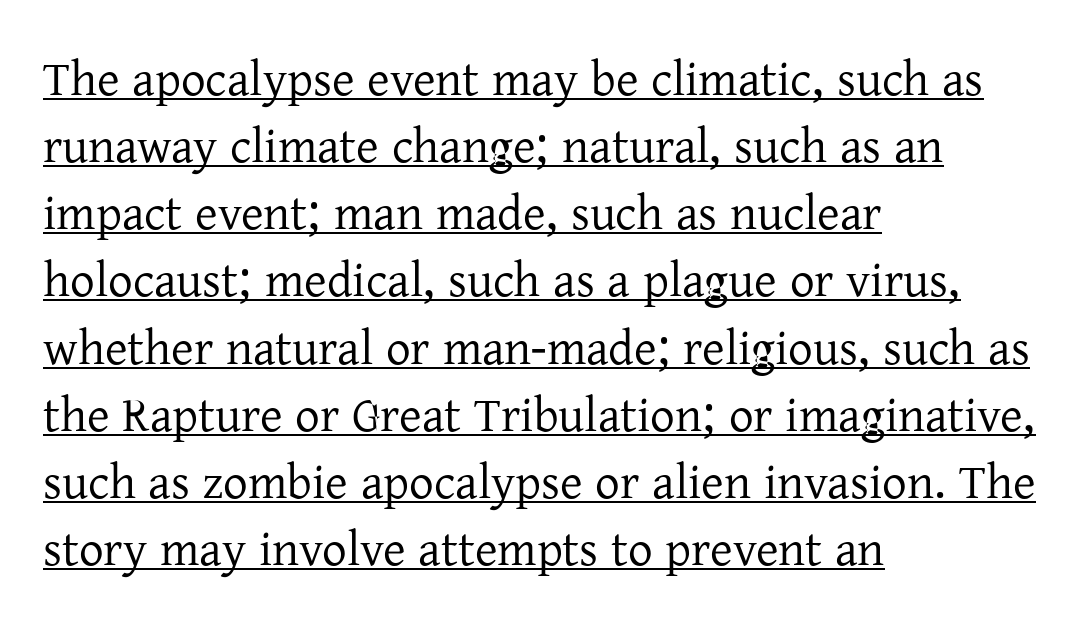
The image shows 49 px regular-weight serif type, upright; set left-aligned, normal line spacing (1.37x), normal letter spacing, underlined; low stroke contrast and a medium x-height.
